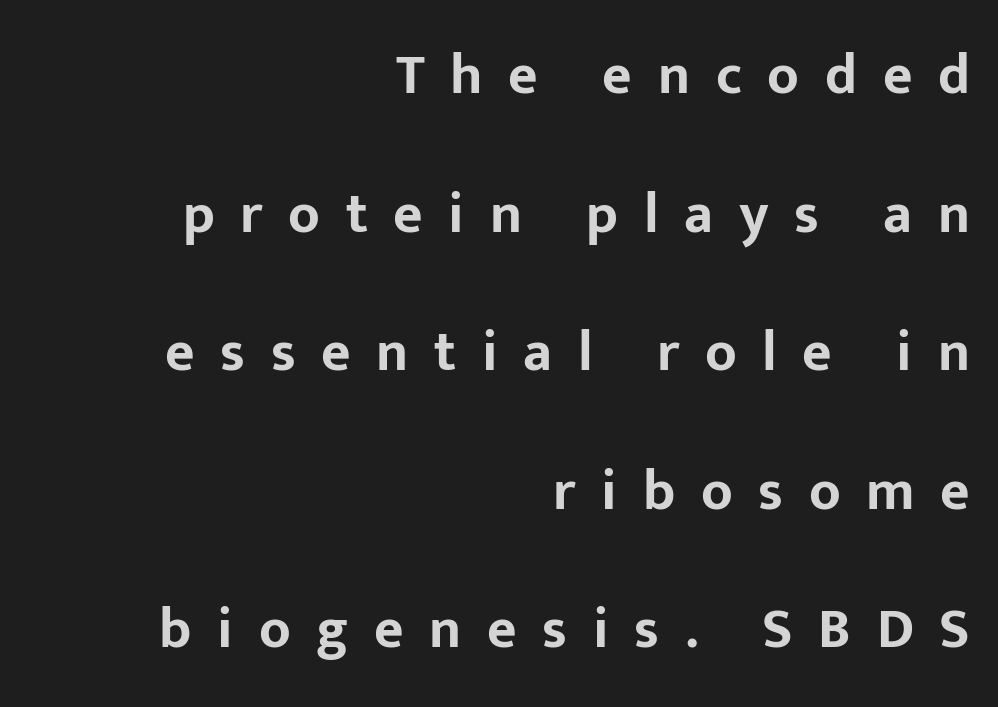
Notice how the stems are strictly vertical — no italics here. You can tell from the bare stems that sans-serif type was used. The lines in this sample share a right terminus and differ only in where they begin. Successive baselines arrive slowly, with a big drop between each. This rendering features lettering with no underline.
